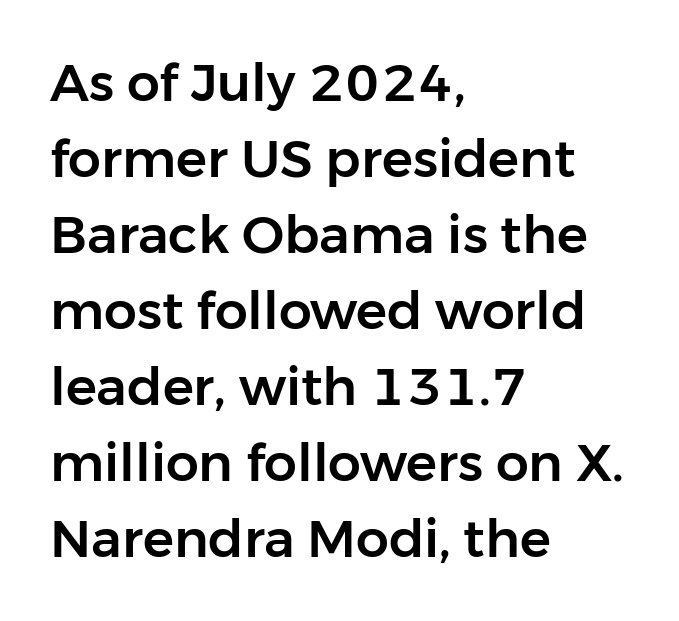
{"serif": "no", "italic": "no", "width": "normal", "stroke_contrast": "low", "x_height": "medium", "monospaced": "no", "underline": "no", "align": "left", "line_spacing": "normal", "line_spacing_ratio": 1.46, "letter_spacing": "normal", "letter_spacing_em": 0.0, "glyph_px": 52}
